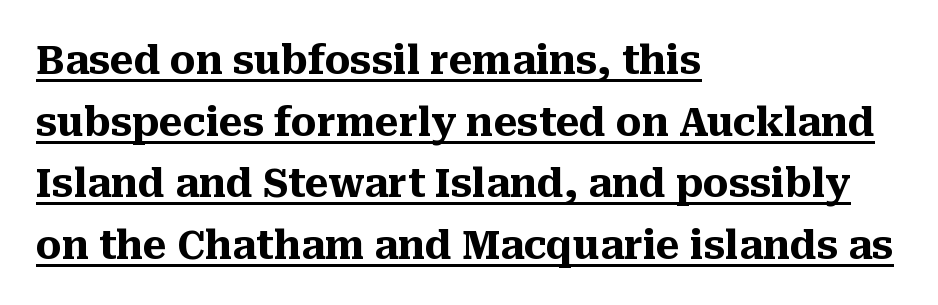
Left-aligned paragraph, ragged on the right. Glyph-to-glyph distance matches everyday printed text. The face used here is proportionally spaced, like ordinary book or web type. A typesetter would label this face a serif.
